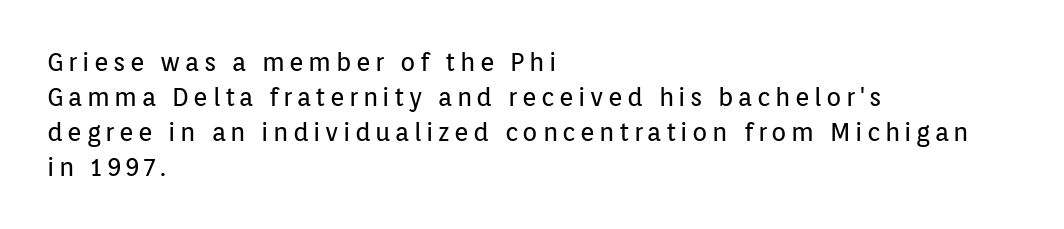
The image shows 25 px text type, upright; set left-aligned, normal line spacing (1.4x), not underlined.
